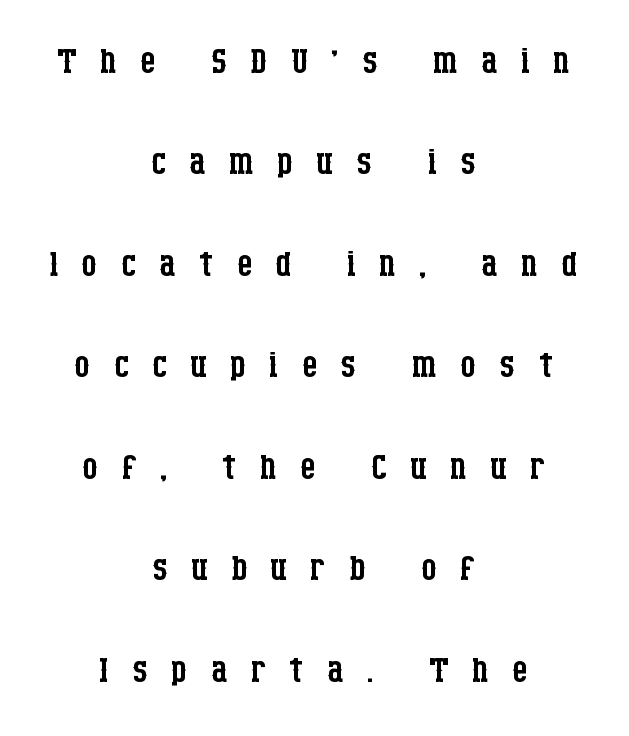
Q: Is the text bold? A: No.
Q: Is the text italic (slanted)? A: No, it is upright.
Q: Is the typeface a serif or a sans-serif typeface? A: Serif.
Q: Is the text underlined? A: No.
Q: How is the paragraph aligned? A: Centered.
Q: Is the spacing between letters normal or unusually wide? A: Unusually wide.
Q: Is the spacing between lines tight, normal or loose? A: Loose.
Q: Width (condensed, normal, or wide)? A: Condensed.
Q: Stroke contrast? A: Low.
Q: x-height? A: Large.
Q: Monospaced? A: No.
